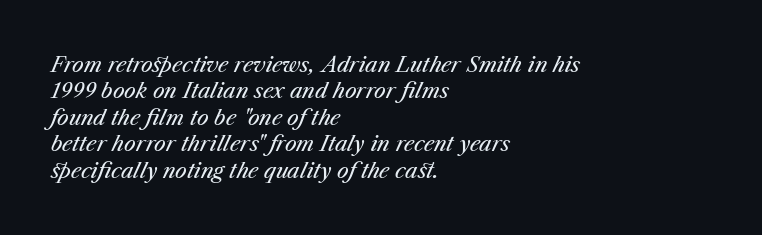
{"italic": "yes", "lean": "right", "slant_degrees": 23, "bold": "no", "underline": "no", "align": "left", "line_spacing": "normal", "line_spacing_ratio": 1.26, "letter_spacing": "normal", "letter_spacing_em": 0.0, "glyph_px": 21}
